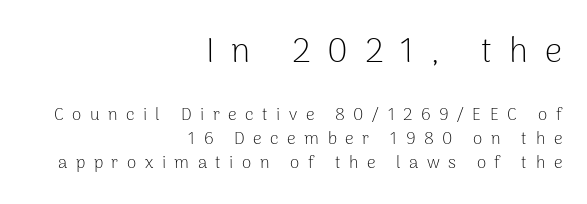
Q: Is the text bold? A: No.
Q: Is the text italic (slanted)? A: No, it is upright.
Q: Is the typeface a serif or a sans-serif typeface? A: Sans-serif.
Q: Is the text underlined? A: No.
Q: How is the paragraph aligned? A: Right-aligned.
Q: Is the spacing between letters normal or unusually wide? A: Unusually wide.
Q: Is the spacing between lines tight, normal or loose? A: Normal.
Q: Which block of text is set in a larger size, the first (top) or the second (bottom)? A: The first (top) one.
Q: Width (condensed, normal, or wide)? A: Normal.
Q: Stroke contrast? A: Low.
Q: x-height? A: Medium.
Q: Monospaced? A: No.
